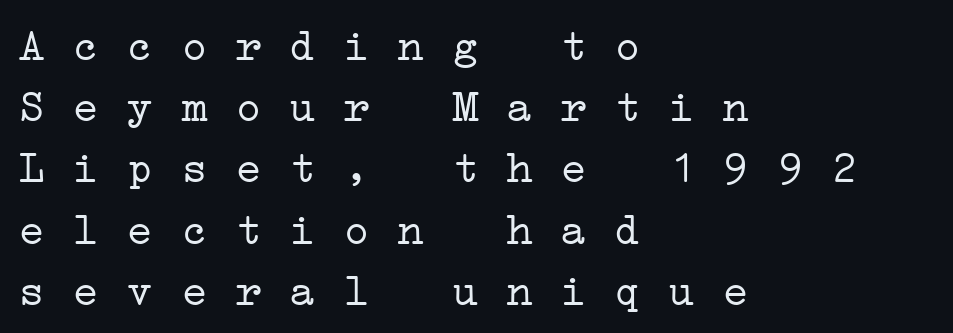
{"serif": "yes", "bold": "no", "weight": "light", "width": "wide", "stroke_contrast": "low", "x_height": "medium", "monospaced": "yes", "underline": "no", "align": "left", "line_spacing": "normal", "line_spacing_ratio": 1.36, "letter_spacing": "normal", "letter_spacing_em": 0.0, "glyph_px": 45}
